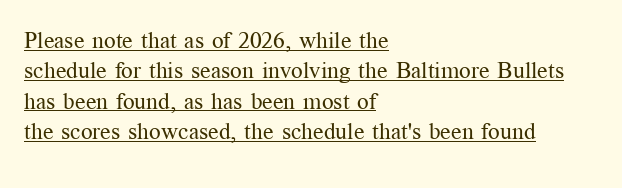
Q: Is the text bold? A: No.
Q: Is the text italic (slanted)? A: No, it is upright.
Q: Is the text underlined? A: Yes.
Q: How is the paragraph aligned? A: Left-aligned.
Q: Is the spacing between letters normal or unusually wide? A: Normal.
Q: Is the spacing between lines tight, normal or loose? A: Normal.
